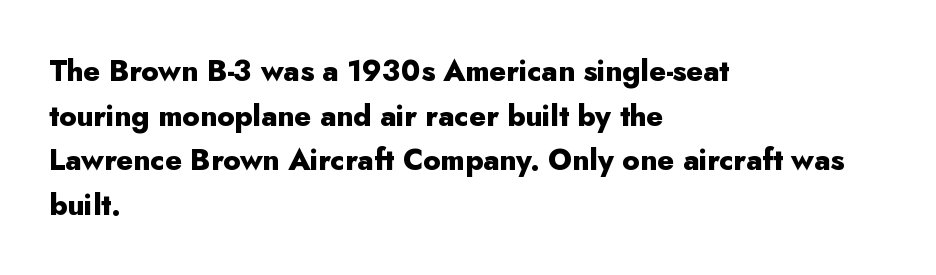
A clean baseline with only descenders dipping below it. The letterforms sit shoulder to shoulder at normal distance. Regarding leading, the lines here are spaced in the standard way. The letters advance in unequal steps, a hallmark of proportional type. Left-aligned paragraph, ragged on the right.
